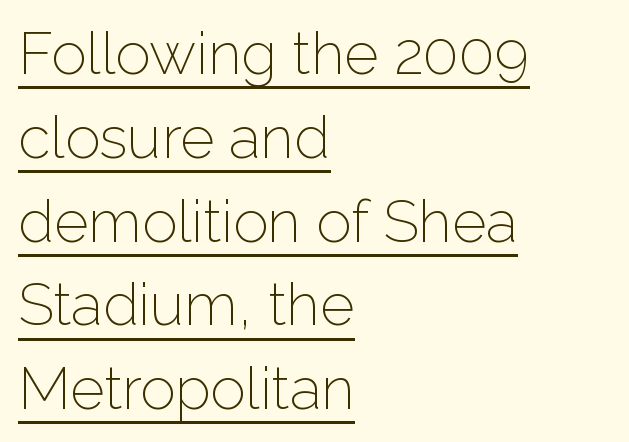
Q: Is the text bold? A: No.
Q: Is the text italic (slanted)? A: No, it is upright.
Q: Is the typeface a serif or a sans-serif typeface? A: Sans-serif.
Q: Is the text underlined? A: Yes.
Q: How is the paragraph aligned? A: Left-aligned.
Q: Is the spacing between letters normal or unusually wide? A: Normal.
Q: Is the spacing between lines tight, normal or loose? A: Normal.
Q: Width (condensed, normal, or wide)? A: Normal.
Q: Stroke contrast? A: Low.
Q: x-height? A: Medium.
Q: Monospaced? A: No.
